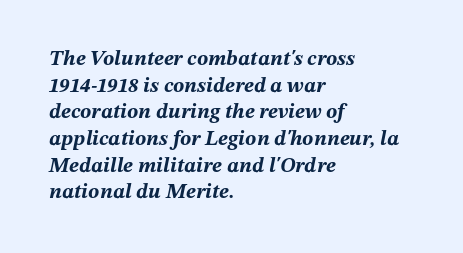
{"italic": "yes", "lean": "right", "slant_degrees": 12, "bold": "yes", "underline": "no", "align": "left", "line_spacing": "normal", "line_spacing_ratio": 1.27, "letter_spacing": "normal", "letter_spacing_em": 0.0, "glyph_px": 21}
